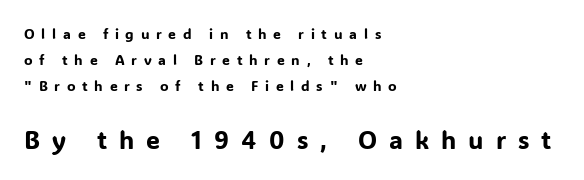
Q: Is the text italic (slanted)? A: No, it is upright.
Q: Is the text underlined? A: No.
Q: How is the paragraph aligned? A: Left-aligned.
Q: Is the spacing between letters normal or unusually wide? A: Unusually wide.
Q: Which block of text is set in a larger size, the first (top) or the second (bottom)? A: The second (bottom) one.
